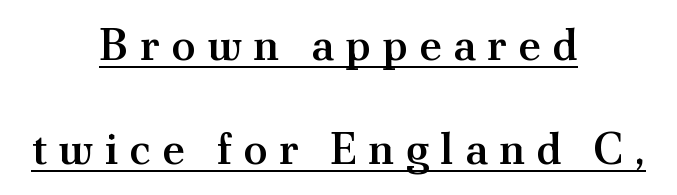
Q: Is the text bold? A: Semi-bold.
Q: Is the text italic (slanted)? A: No, it is upright.
Q: Is the typeface a serif or a sans-serif typeface? A: Serif.
Q: Is the text underlined? A: Yes.
Q: How is the paragraph aligned? A: Centered.
Q: Is the spacing between letters normal or unusually wide? A: Unusually wide.
Q: Is the spacing between lines tight, normal or loose? A: Loose.
Q: Width (condensed, normal, or wide)? A: Normal.
Q: Stroke contrast? A: Medium.
Q: x-height? A: Small.
Q: Monospaced? A: No.
